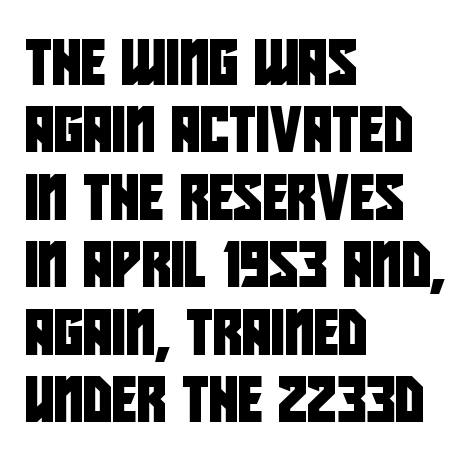
Q: Is the typeface a serif or a sans-serif typeface? A: Sans-serif.
Q: Is the text underlined? A: No.
Q: How is the paragraph aligned? A: Left-aligned.
Q: Is the spacing between letters normal or unusually wide? A: Normal.
Q: Is the spacing between lines tight, normal or loose? A: Normal.
Q: Width (condensed, normal, or wide)? A: Condensed.
Q: Stroke contrast? A: Low.
Q: x-height? A: Large.
Q: Monospaced? A: No.
